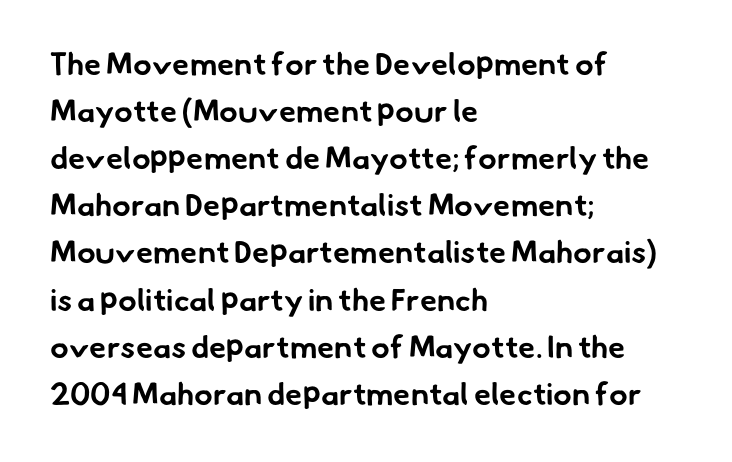
{"serif": "no", "bold": "yes", "weight": "bold", "width": "normal", "stroke_contrast": "low", "x_height": "small", "monospaced": "no", "underline": "no", "align": "left", "line_spacing": "normal", "line_spacing_ratio": 1.52, "letter_spacing": "normal", "letter_spacing_em": 0.0, "glyph_px": 31}
